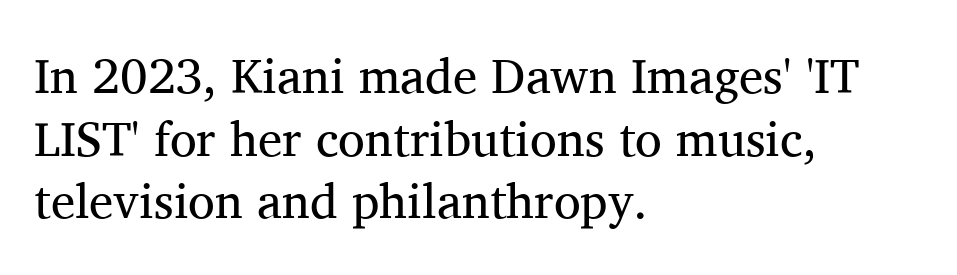
The image shows 49 px regular-weight serif type, upright; set left-aligned, normal line spacing (1.28x), normal letter spacing, not underlined; medium stroke contrast and a medium x-height.
